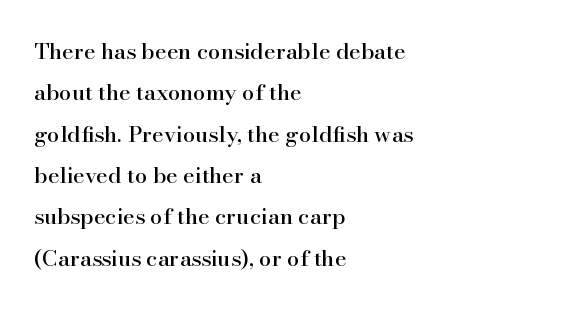
{"italic": "no", "underline": "no", "align": "left", "line_spacing_ratio": 1.88, "letter_spacing": "normal", "letter_spacing_em": 0.0, "glyph_px": 22}
